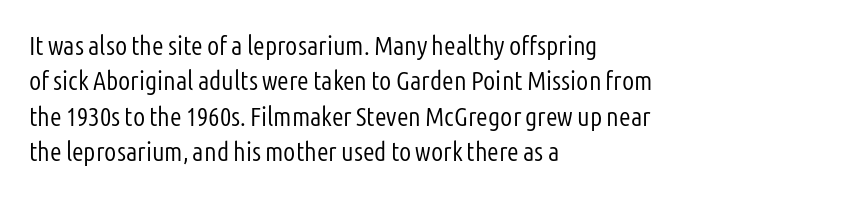
The image shows 27 px text type, upright; set left-aligned, normal line spacing (1.31x), normal letter spacing, not underlined.
